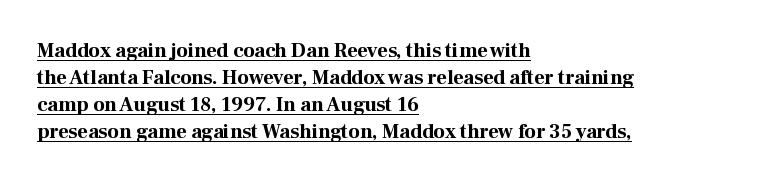
Q: Is the text bold? A: Yes.
Q: Is the text italic (slanted)? A: No, it is upright.
Q: Is the text underlined? A: Yes.
Q: How is the paragraph aligned? A: Left-aligned.
Q: Is the spacing between letters normal or unusually wide? A: Normal.
Q: Is the spacing between lines tight, normal or loose? A: Normal.
